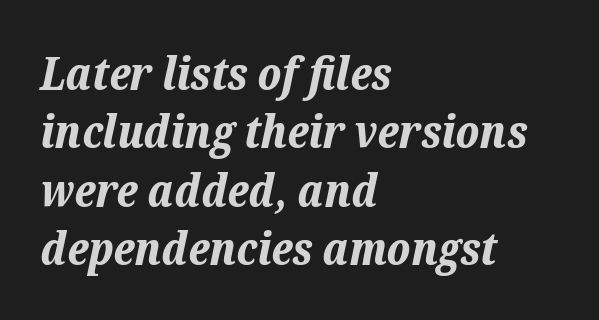
{"italic": "yes", "lean": "right", "slant_degrees": 12, "bold": "yes", "weight": "bold", "width": "normal", "stroke_contrast": "low", "x_height": "medium", "monospaced": "no", "underline": "no", "align": "left", "line_spacing": "normal", "line_spacing_ratio": 1.27, "letter_spacing": "normal", "letter_spacing_em": 0.0, "glyph_px": 46}
